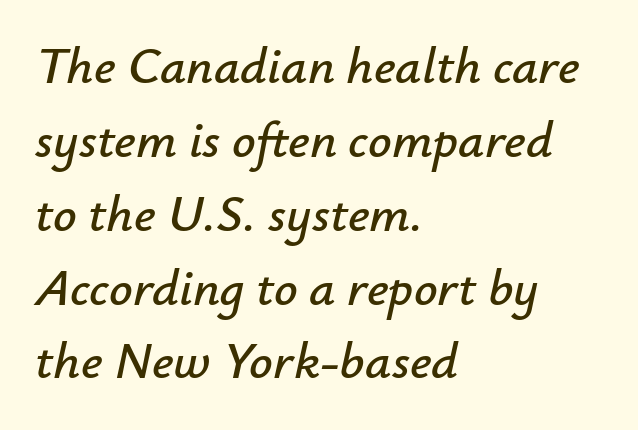
{"italic": "yes", "lean": "right", "slant_degrees": 12, "width": "normal", "stroke_contrast": "low", "x_height": "small", "monospaced": "no", "underline": "no", "align": "left", "line_spacing": "normal", "line_spacing_ratio": 1.42, "letter_spacing": "normal", "letter_spacing_em": 0.0, "glyph_px": 52}
